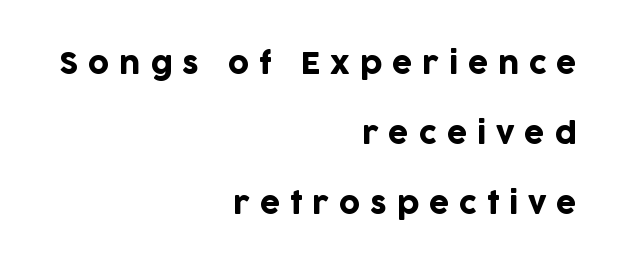
{"serif": "no", "italic": "no", "width": "normal", "stroke_contrast": "low", "x_height": "large", "monospaced": "no", "underline": "no", "align": "right", "line_spacing": "loose", "line_spacing_ratio": 2.41, "letter_spacing": "wide", "letter_spacing_em": 0.34, "glyph_px": 29}
